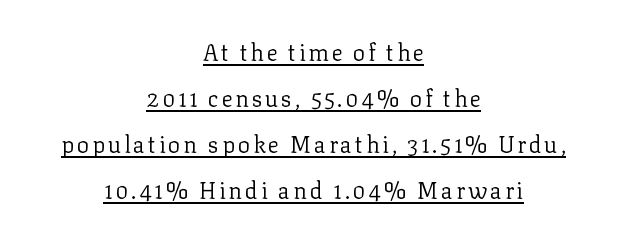
{"italic": "no", "bold": "no", "underline": "yes", "align": "center", "line_spacing": "loose", "line_spacing_ratio": 2.0, "glyph_px": 23}
